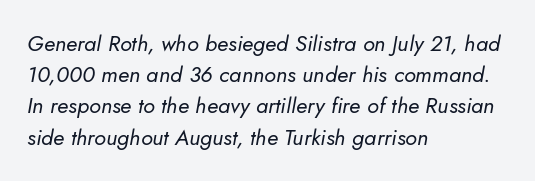
The image shows 22 px text type, italic (leaning right); set left-aligned, normal line spacing (1.42x), normal letter spacing, not underlined.
